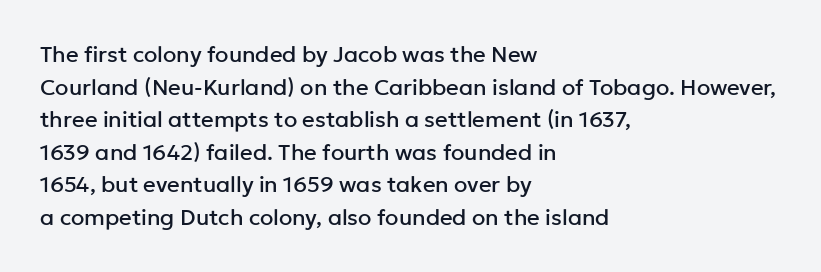
The string is rendered with underlining switched off. Successive baselines arrive at the customary interval. The paragraph shown leans on its left margin. Do the letters lean? They stand straight. The passage shown has conventional tracking throughout.
